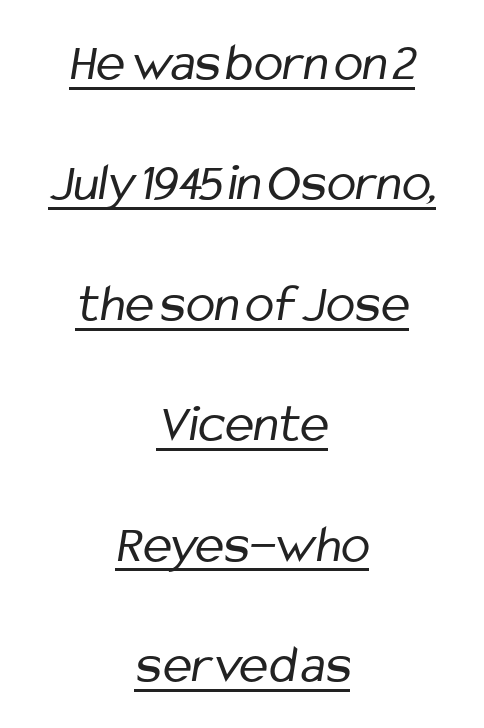
{"serif": "no", "bold": "no", "weight": "regular", "width": "condensed", "stroke_contrast": "low", "x_height": "medium", "monospaced": "no", "underline": "yes", "align": "center", "line_spacing": "loose", "line_spacing_ratio": 2.23, "letter_spacing": "normal", "letter_spacing_em": 0.0, "glyph_px": 54}
